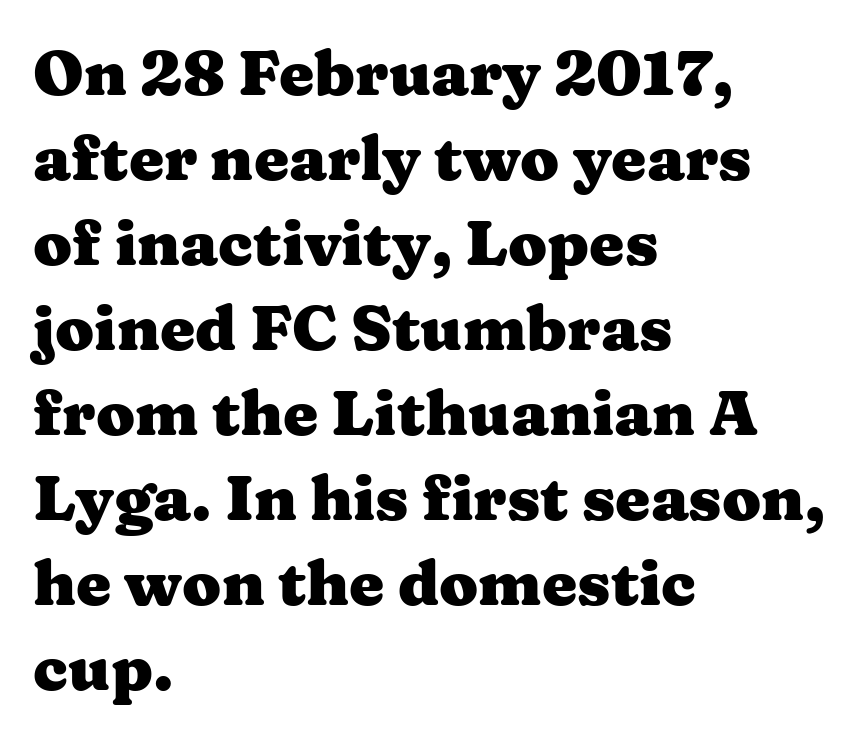
The leading is moderate, giving the passage an even texture. Bold? Absolutely — the strokes are thick and heavy. Unlike a clean sans, this face finishes its strokes with serifs. Spacing verdict: proportional, widths tailored to each character. The string is rendered with underlining switched off.
